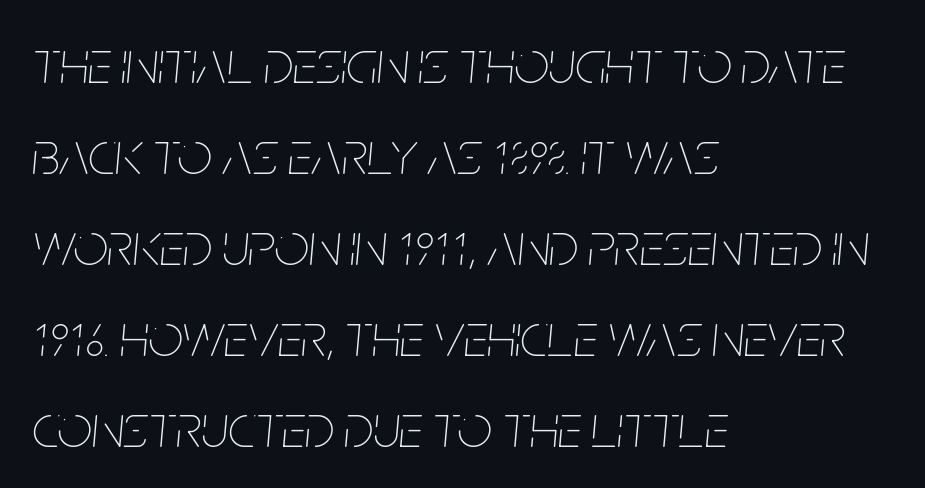
{"italic": "yes", "lean": "right", "slant_degrees": 5, "bold": "no", "weight": "thin", "width": "condensed", "stroke_contrast": "low", "x_height": "large", "monospaced": "no", "underline": "no", "align": "left", "line_spacing": "normal", "line_spacing_ratio": 1.49, "letter_spacing": "normal", "letter_spacing_em": 0.0, "glyph_px": 61}
